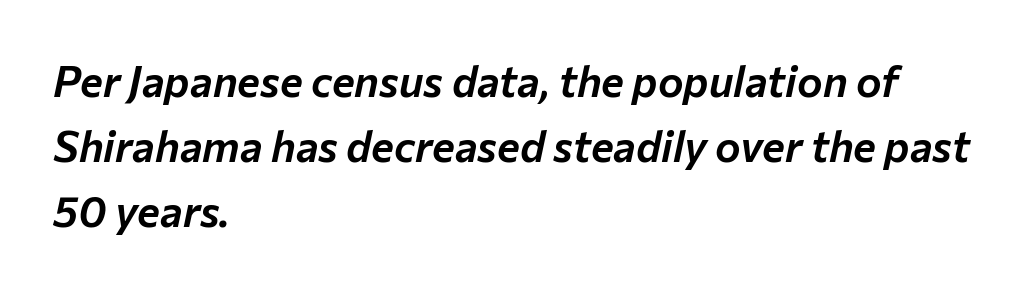
{"italic": "yes", "lean": "right", "slant_degrees": 12, "width": "normal", "stroke_contrast": "low", "x_height": "medium", "monospaced": "no", "underline": "no", "align": "left", "line_spacing": "normal", "line_spacing_ratio": 1.51, "letter_spacing": "normal", "letter_spacing_em": 0.0, "glyph_px": 43}
